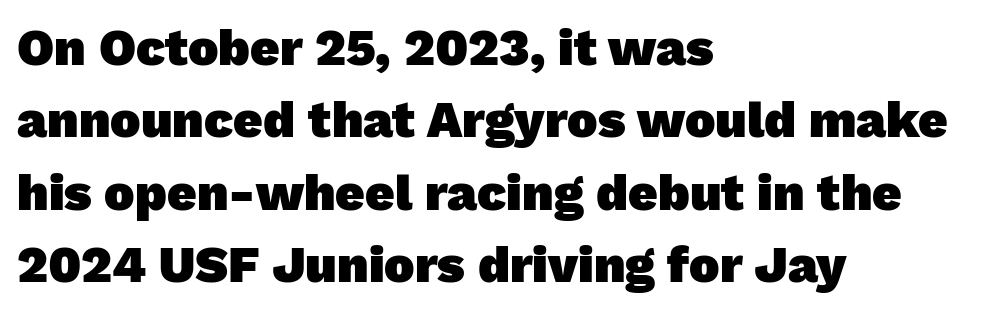
{"serif": "no", "bold": "yes", "weight": "heavy", "width": "normal", "stroke_contrast": "low", "x_height": "medium", "monospaced": "no", "underline": "no", "align": "left", "line_spacing": "normal", "line_spacing_ratio": 1.42, "letter_spacing": "normal", "letter_spacing_em": 0.0, "glyph_px": 51}
